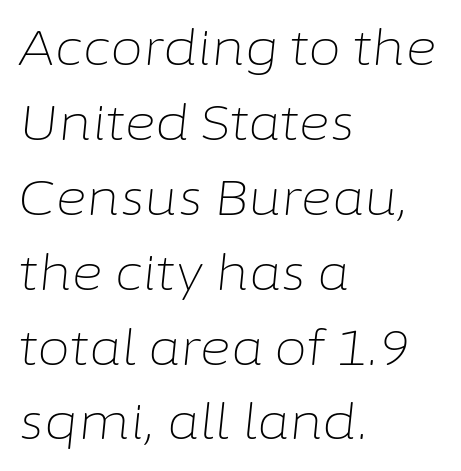
The image shows 48 px light type, italic (leaning right); set left-aligned, normal line spacing (1.56x), normal letter spacing, not underlined; low stroke contrast and a medium x-height.
